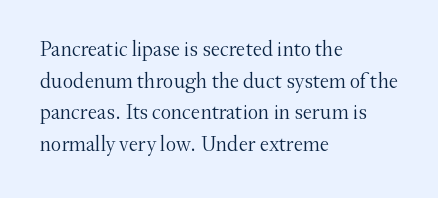
Style check: upright. Leftover space on each line is placed entirely after the last word. The rows are spaced the way most documents space them. The font is comparable to plain body text, perhaps lighter. Honestly, there is no underline to notice here at all. Nobody touched the tracking dial on this one.
